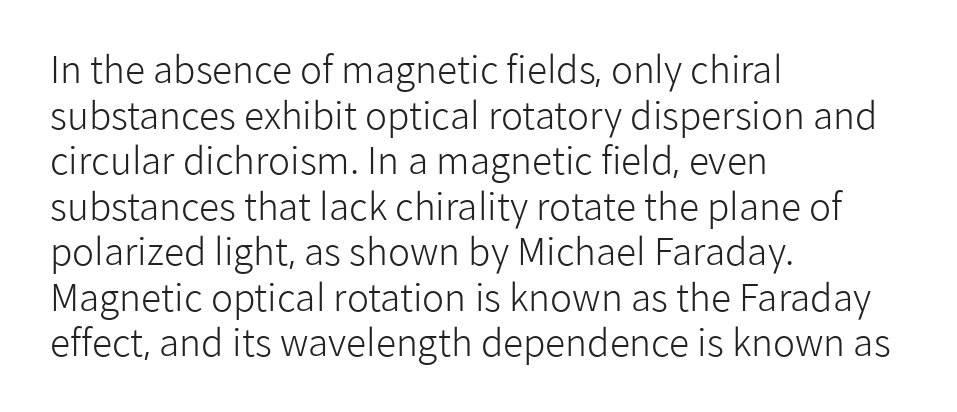
The image shows 37 px light sans-serif type, upright; set left-aligned, line spacing 1.23x, normal letter spacing, not underlined; low stroke contrast and a medium x-height.
